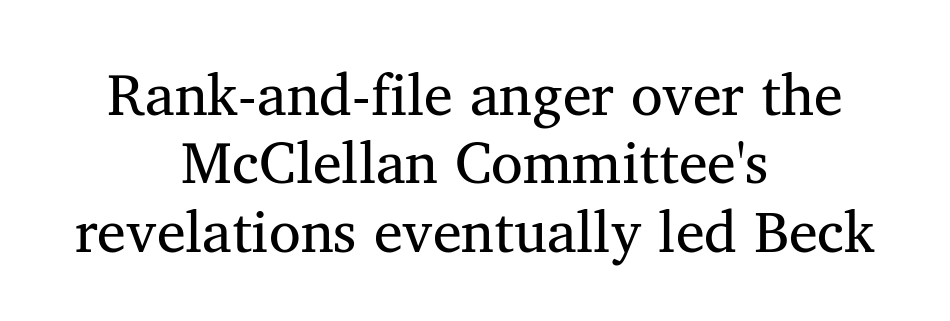
The image shows 58 px regular-weight serif type; set centered, line spacing 1.18x, normal letter spacing, not underlined; medium stroke contrast and a medium x-height.
